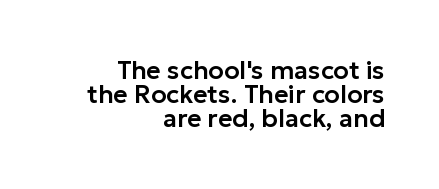
{"italic": "no", "underline": "no", "align": "right", "line_spacing": "tight", "line_spacing_ratio": 0.97, "letter_spacing": "normal", "letter_spacing_em": 0.0, "glyph_px": 25}
